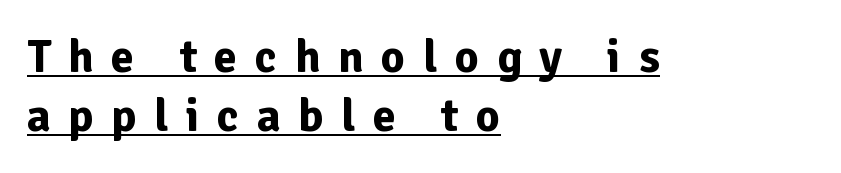
In designer terms, the underline attribute is active on this setting. The vertical gap from one line to the next is medium. Is this a sans? Yes — the strokes have no serifs. Ordinary non-slanted type is in use. In terms of letterspacing, this is a distinctly airy, spread setting. Line beginnings align vertically; line endings do not.
